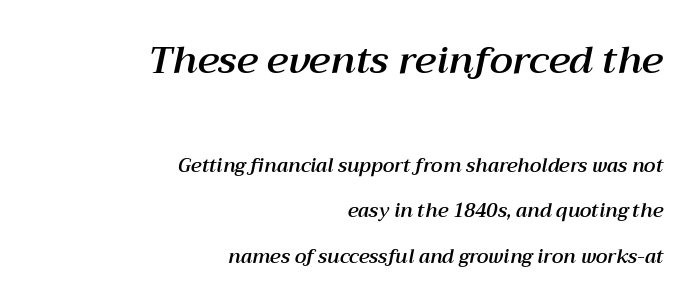
The image shows 38 px text type, italic (leaning right); set right-aligned, loose line spacing (2.4x), normal letter spacing, not underlined; the first (top) block is 2.0x larger; medium stroke contrast and a medium x-height.
